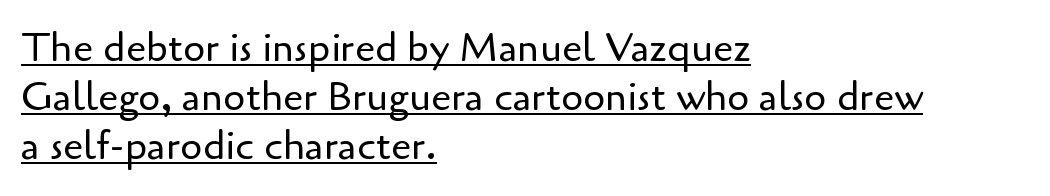
Q: Is the text bold? A: No.
Q: Is the text italic (slanted)? A: No, it is upright.
Q: Is the typeface a serif or a sans-serif typeface? A: Sans-serif.
Q: Is the text underlined? A: Yes.
Q: How is the paragraph aligned? A: Left-aligned.
Q: Is the spacing between letters normal or unusually wide? A: Normal.
Q: Width (condensed, normal, or wide)? A: Normal.
Q: Stroke contrast? A: Low.
Q: x-height? A: Small.
Q: Monospaced? A: No.
